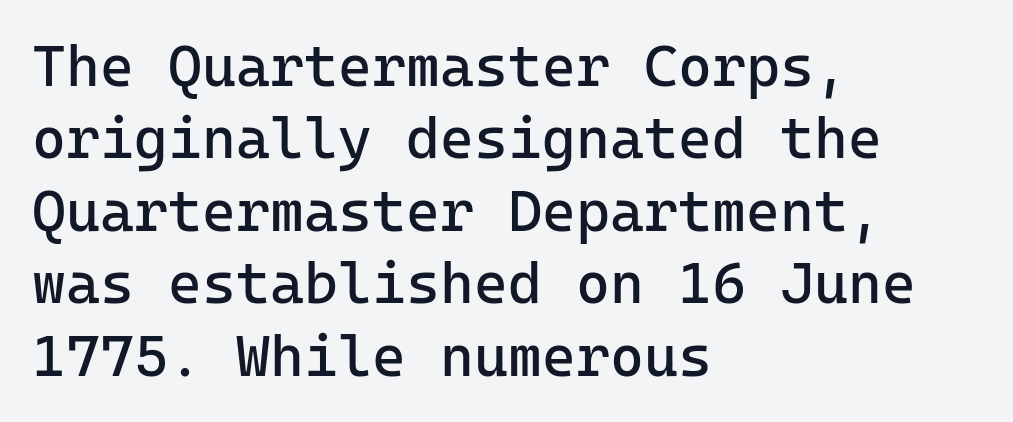
The image shows 58 px regular-weight sans-serif type, upright, monospaced; set left-aligned, normal line spacing (1.25x), normal letter spacing, not underlined; low stroke contrast and a medium x-height.
